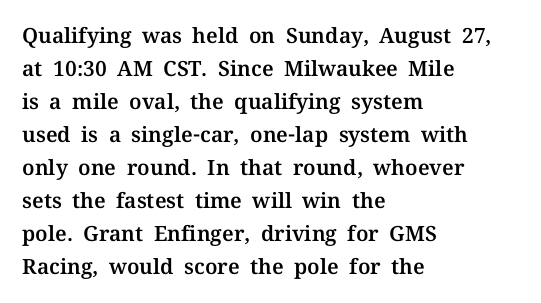
Do the letters lean? They stand straight. You could call the tracking neutral — neither tight nor loose. The passage shown is not underscored anywhere. The ragged edge is on the right, which tells us the setting is flush left. Students, observe: this is what conventionally led text looks like.
